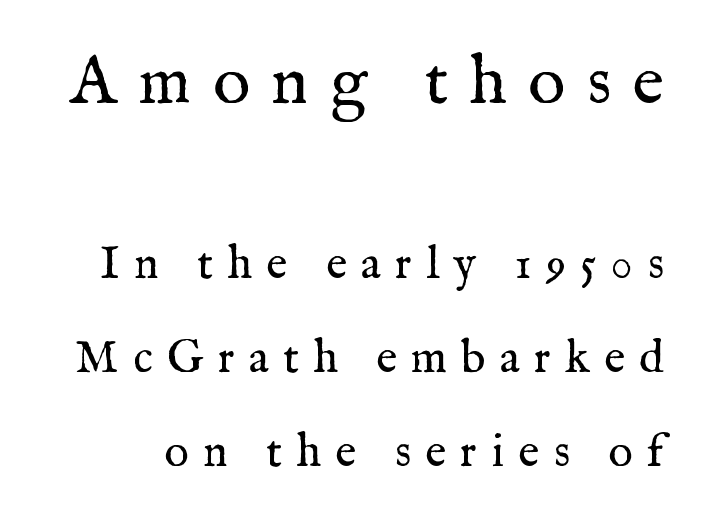
{"serif": "yes", "italic": "no", "bold": "no", "weight": "regular", "width": "normal", "stroke_contrast": "medium", "x_height": "medium", "monospaced": "no", "underline": "no", "line_spacing": "loose", "line_spacing_ratio": 2.04, "letter_spacing": "wide", "letter_spacing_em": 0.31, "larger_block": "first", "size_ratio": 1.5, "glyph_px": 69}
